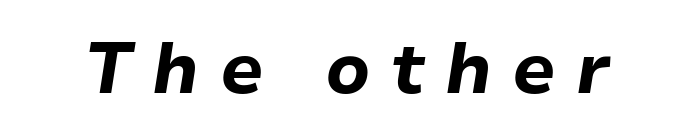
Q: Is the text bold? A: Yes.
Q: Is the text italic (slanted)? A: Yes, it leans right by about 9 degrees.
Q: Is the text underlined? A: No.
Q: Is the spacing between letters normal or unusually wide? A: Unusually wide.
Q: Width (condensed, normal, or wide)? A: Normal.
Q: Stroke contrast? A: Low.
Q: x-height? A: Medium.
Q: Monospaced? A: No.
